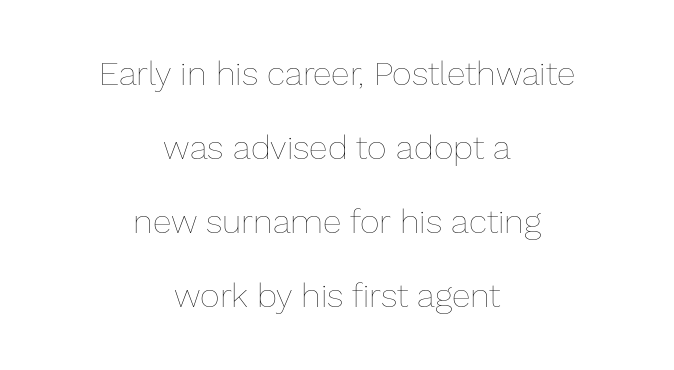
Q: Is the text bold? A: No.
Q: Is the text italic (slanted)? A: No, it is upright.
Q: Is the text underlined? A: No.
Q: How is the paragraph aligned? A: Centered.
Q: Is the spacing between letters normal or unusually wide? A: Normal.
Q: Is the spacing between lines tight, normal or loose? A: Loose.
Q: Width (condensed, normal, or wide)? A: Normal.
Q: Stroke contrast? A: Low.
Q: x-height? A: Medium.
Q: Monospaced? A: No.
